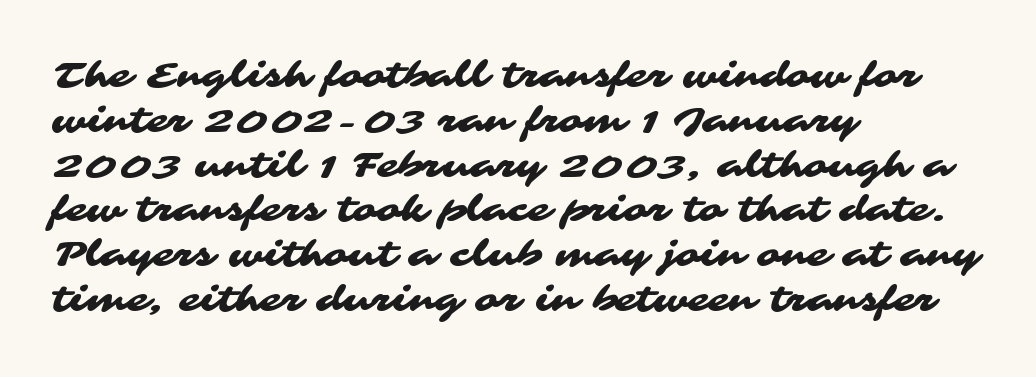
Q: Is the typeface a serif or a sans-serif typeface? A: Sans-serif.
Q: Is the text underlined? A: No.
Q: How is the paragraph aligned? A: Left-aligned.
Q: Is the spacing between letters normal or unusually wide? A: Normal.
Q: Is the spacing between lines tight, normal or loose? A: Normal.
Q: Width (condensed, normal, or wide)? A: Wide.
Q: Stroke contrast? A: Medium.
Q: x-height? A: Medium.
Q: Monospaced? A: No.
